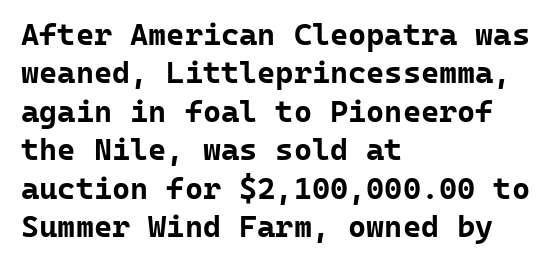
The image shows 31 px bold sans-serif type, upright, monospaced; set left-aligned, line spacing 1.24x, normal letter spacing, not underlined; low stroke contrast and a medium x-height.
